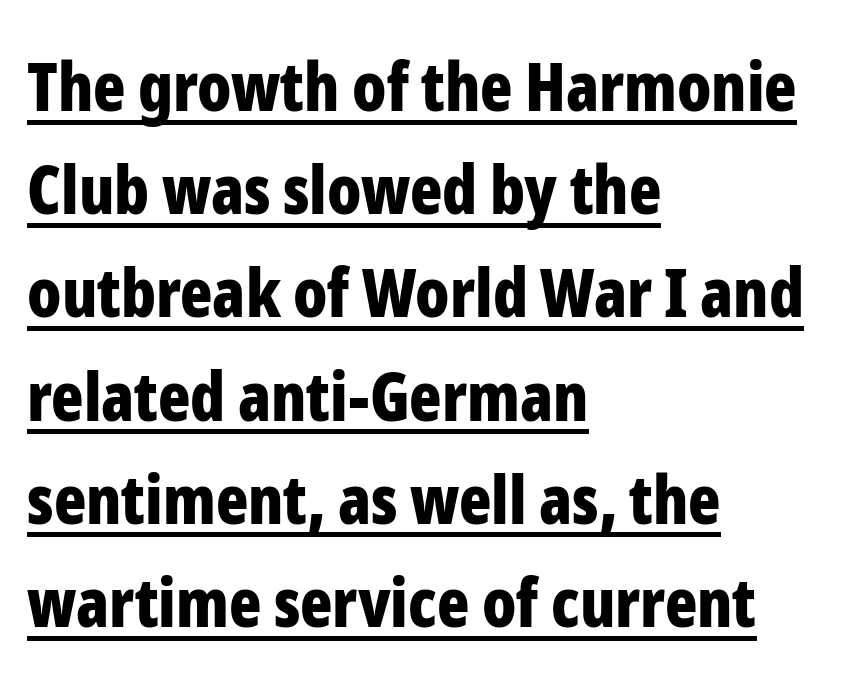
Q: Is the text bold? A: Yes.
Q: Is the text italic (slanted)? A: No, it is upright.
Q: Is the typeface a serif or a sans-serif typeface? A: Sans-serif.
Q: Is the text underlined? A: Yes.
Q: How is the paragraph aligned? A: Left-aligned.
Q: Is the spacing between letters normal or unusually wide? A: Normal.
Q: Is the spacing between lines tight, normal or loose? A: Normal.
Q: Width (condensed, normal, or wide)? A: Condensed.
Q: Stroke contrast? A: Low.
Q: x-height? A: Medium.
Q: Monospaced? A: No.
